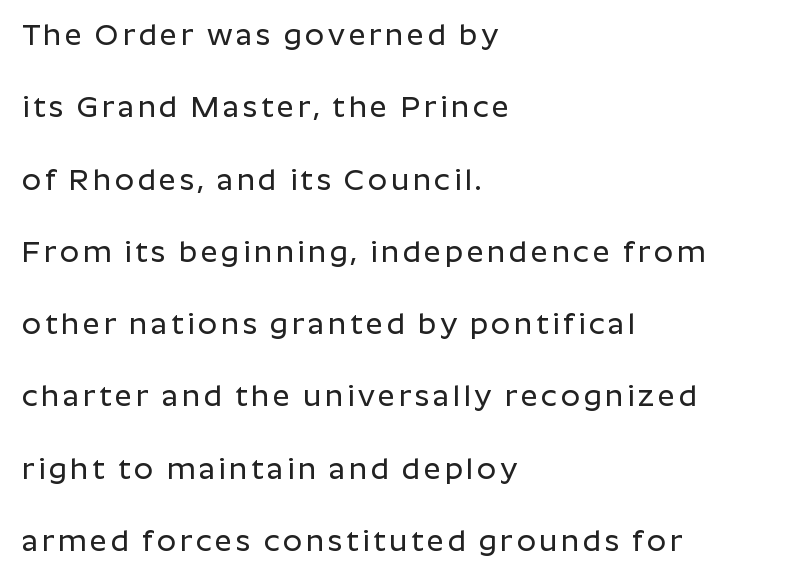
The image shows 30 px sans-serif type, upright; set left-aligned, loose line spacing (2.41x), not underlined; low stroke contrast and a medium x-height.
